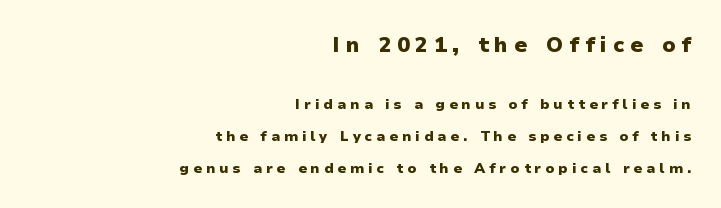
{"italic": "no", "bold": "yes", "underline": "no", "align": "right", "line_spacing": "loose", "line_spacing_ratio": 2.26, "letter_spacing": "wide", "letter_spacing_em": 0.28, "larger_block": "first", "size_ratio": 1.5, "glyph_px": 21}
